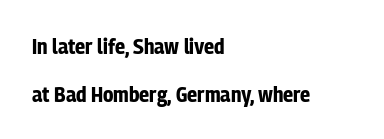
The image shows 22 px bold type, upright; set left-aligned, loose line spacing (2.18x), normal letter spacing, not underlined.
